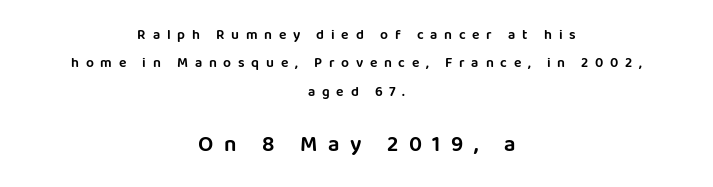
The baseline area is clear. The text block is weighted toward neither margin, spreading evenly from the middle. Does the leading feel generous? Absolutely, it's lavish. The more generous point size was reserved for the lower chunk. It's the straight-up-and-down kind of type. The tracking jumps out immediately: characters are airy and widely separated.
